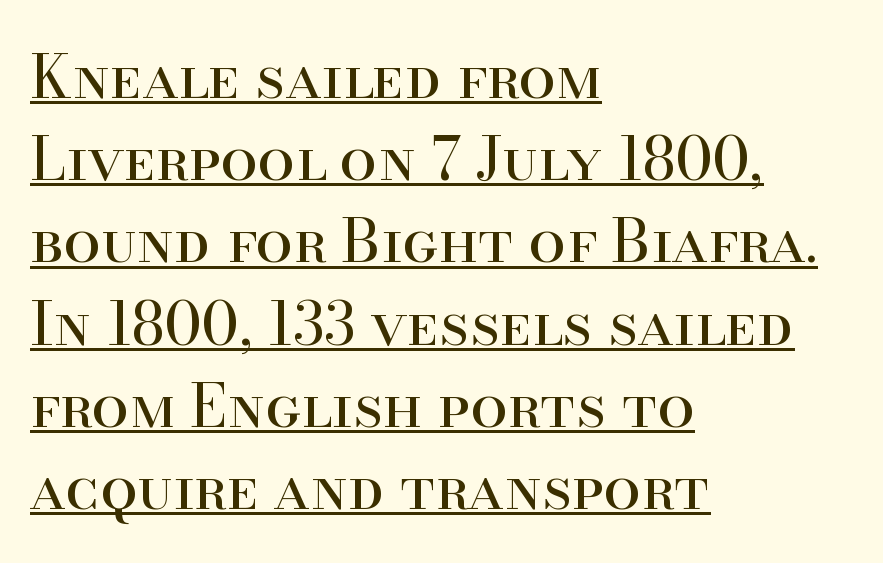
The image shows 60 px regular-weight serif type, upright; set left-aligned, normal line spacing (1.37x), normal letter spacing, underlined; high stroke contrast and a small x-height.
